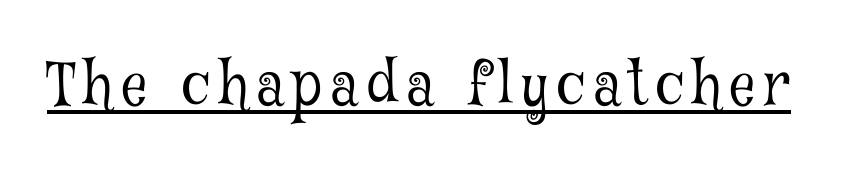
Bold? No — there's no thickening of the strokes. Varying glyph widths throughout — classic text-font behaviour. Ascenders rise straight up at ninety degrees. Check the space under the baseline: a stroke is drawn there. Regarding serifs, this sample has them.
